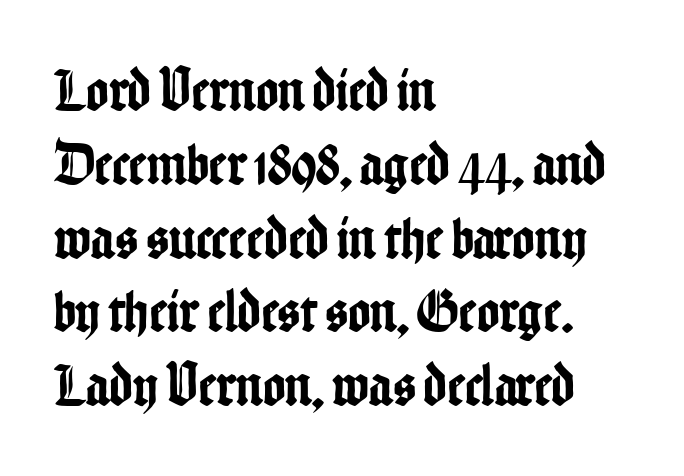
Q: Is the text italic (slanted)? A: No, it is upright.
Q: Is the typeface a serif or a sans-serif typeface? A: Sans-serif.
Q: Is the text underlined? A: No.
Q: How is the paragraph aligned? A: Left-aligned.
Q: Is the spacing between letters normal or unusually wide? A: Normal.
Q: Width (condensed, normal, or wide)? A: Condensed.
Q: Stroke contrast? A: Low.
Q: x-height? A: Medium.
Q: Monospaced? A: No.
